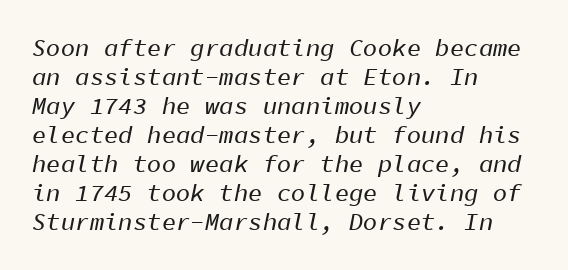
The ragged edge is on the right, which tells us the setting is flush left. Nobody touched the tracking dial on this one. Decoration check: the copy has no underline. Emphasis-style slanted type is in use.
